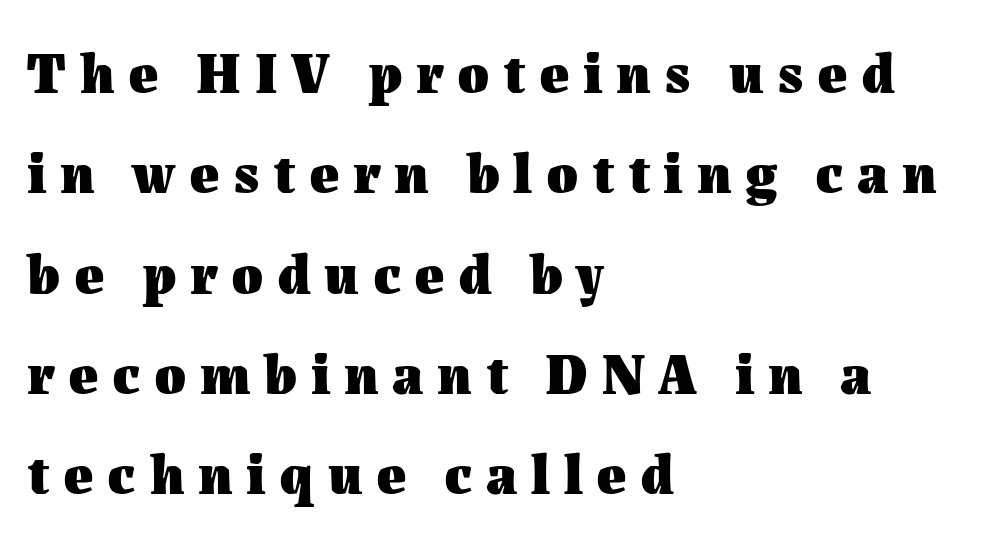
The image shows 57 px heavy type, upright; set left-aligned, line spacing 1.76x, unusually wide letter spacing (+0.24 em), not underlined; medium stroke contrast and a medium x-height.
